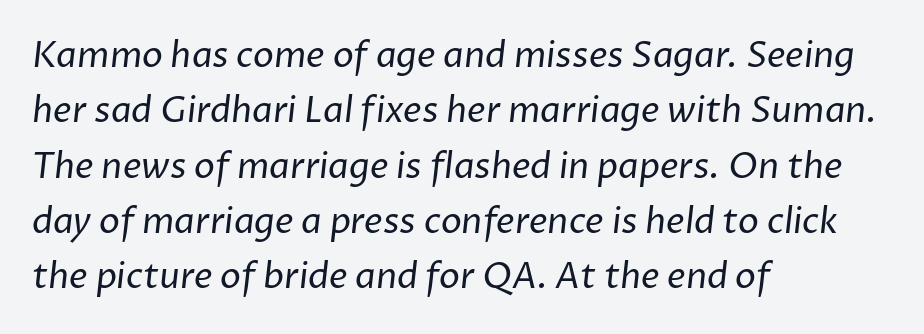
{"serif": "no", "bold": "no", "weight": "regular", "width": "normal", "stroke_contrast": "low", "x_height": "medium", "monospaced": "no", "underline": "no", "align": "left", "line_spacing": "normal", "line_spacing_ratio": 1.58, "letter_spacing": "normal", "letter_spacing_em": 0.0, "glyph_px": 35}
